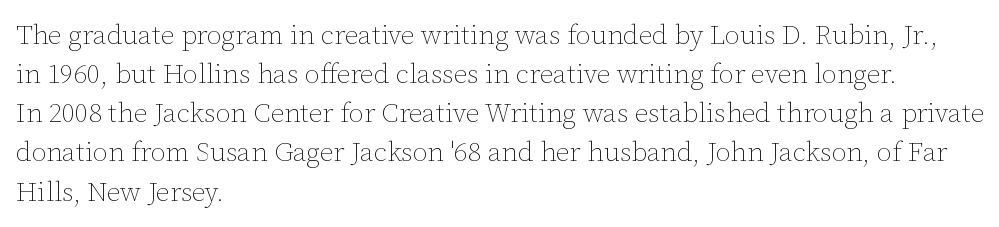
Default kerning and tracking; the words read as compact shapes. No heavy texture on the line: the type isn't bold. A roman cut, with each character standing at attention. Notice how the passage keeps a crisp vertical edge on the left only. Bare-footed words on every line.
